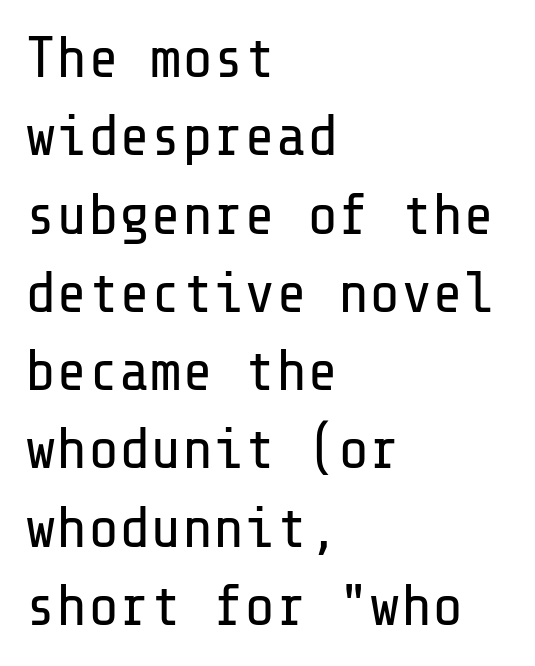
The font family rendered here belongs to the sans-serif group. Honestly, the letter spacing is just normal — you wouldn't notice it. Stroke mass is kept to a normal reading level or below. This sample keeps an unexceptional amount of space between lines. Every character sits straight up, as roman type does.
